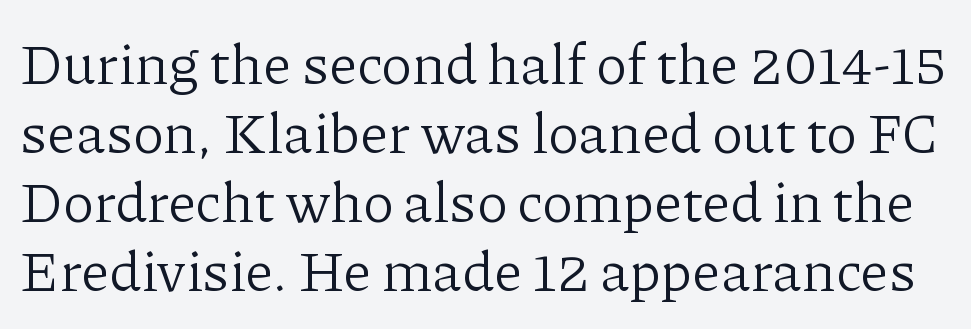
Designer's note — italics off, roman on. Are there feet on the stems? There are — it's a serif. Varying glyph widths throughout — classic text-font behaviour. The gap between lines stays unmarked.
